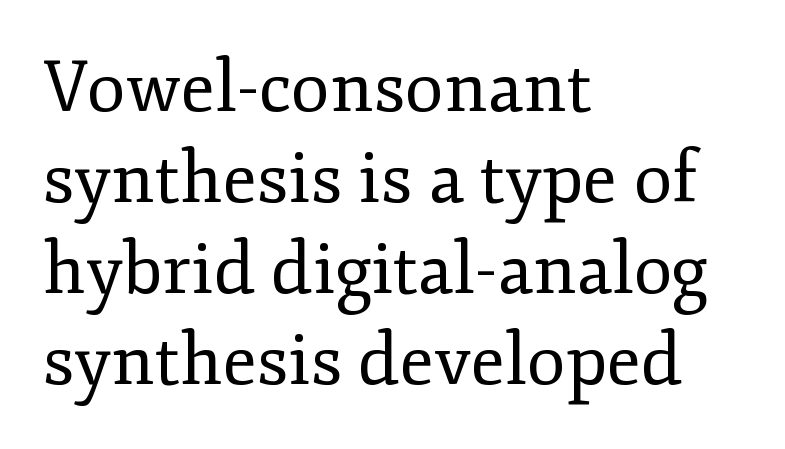
The image shows 71 px regular-weight serif type, upright; set left-aligned, normal line spacing (1.28x), normal letter spacing, not underlined; low stroke contrast and a small x-height.
